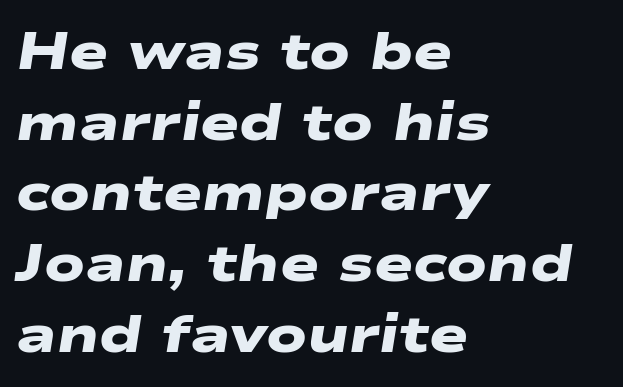
The face used here is proportionally spaced, like ordinary book or web type. The words here are not underlined. Pretty heavy lettering here — definitely bold. One glance says typical: line gaps are just what's usual. Horizontally, the lines are justified to the leading edge only.
